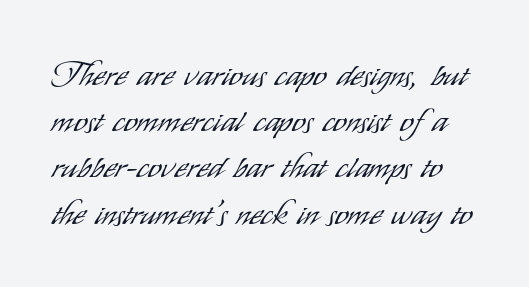
Nope, no serifs anywhere on these letters. Descender tails drop into unmarked territory. The space between consecutive lines is moderate. Tracking here is standard; glyphs follow each other at the usual distance. You could not count columns in this text — the font is proportionally spaced.
